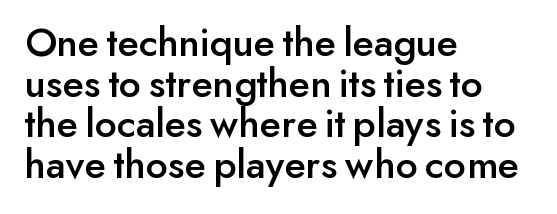
The letters advance in unequal steps, a hallmark of proportional type. Nothing unusual about the tracking: characters are spaced as the font intends. When letters stand straight like this, we call the style roman or upright. Line spacing here is tight.
